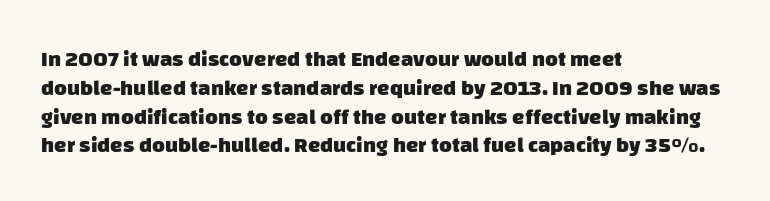
The passage shown is not underscored anywhere. Does the copy run flush right? No — it runs flush left. The rendering keeps characters at their native spacing. Caption: bold face, heavy strokes. Leading matches the norm, producing a regular column.
